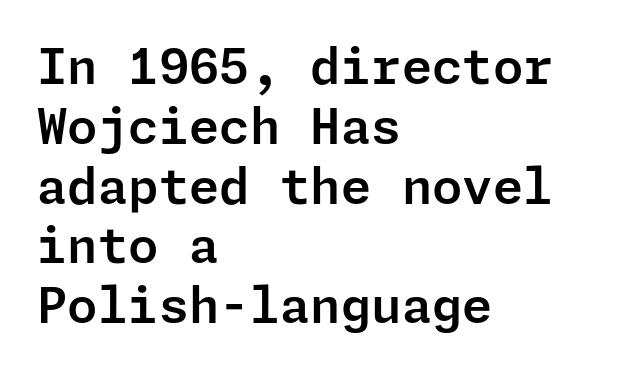
{"serif": "no", "italic": "no", "width": "normal", "stroke_contrast": "low", "x_height": "medium", "underline": "no", "align": "left", "line_spacing_ratio": 1.22, "letter_spacing": "normal", "letter_spacing_em": 0.0, "glyph_px": 49}
